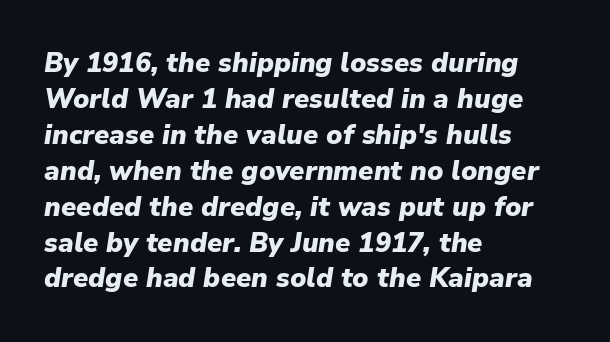
{"italic": "yes", "lean": "right", "slant_degrees": 9, "bold": "yes", "underline": "no", "align": "left", "line_spacing": "normal", "line_spacing_ratio": 1.33, "letter_spacing": "normal", "letter_spacing_em": 0.0, "glyph_px": 27}
